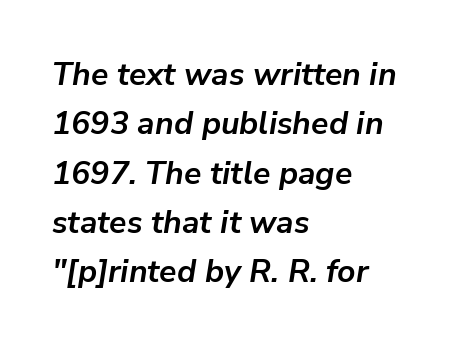
{"italic": "yes", "lean": "right", "slant_degrees": 9, "bold": "yes", "weight": "semibold", "width": "normal", "stroke_contrast": "low", "x_height": "medium", "monospaced": "no", "underline": "no", "align": "left", "line_spacing": "normal", "line_spacing_ratio": 1.54, "letter_spacing": "normal", "letter_spacing_em": 0.0, "glyph_px": 32}
